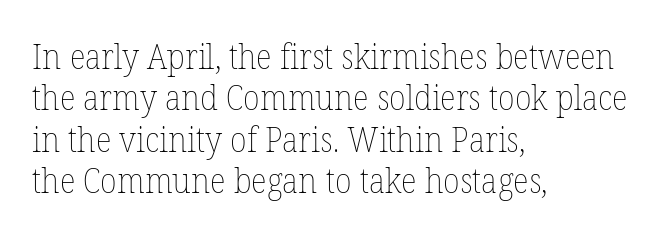
The image shows 34 px thin type, upright; set left-aligned, line spacing 1.22x, normal letter spacing, not underlined; low stroke contrast and a medium x-height.
